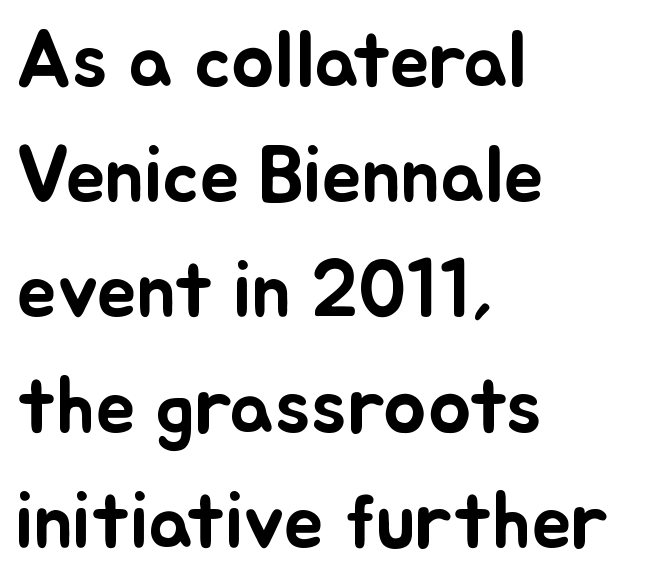
Q: Is the text italic (slanted)? A: No, it is upright.
Q: Is the text underlined? A: No.
Q: How is the paragraph aligned? A: Left-aligned.
Q: Is the spacing between letters normal or unusually wide? A: Normal.
Q: Is the spacing between lines tight, normal or loose? A: Normal.
Q: Width (condensed, normal, or wide)? A: Normal.
Q: Stroke contrast? A: Low.
Q: x-height? A: Small.
Q: Monospaced? A: No.
